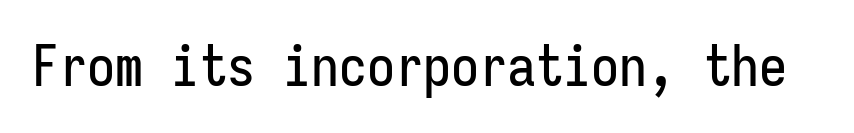
{"serif": "no", "italic": "no", "width": "condensed", "stroke_contrast": "low", "x_height": "medium", "monospaced": "yes", "underline": "no", "letter_spacing": "normal", "letter_spacing_em": 0.0, "glyph_px": 56}
